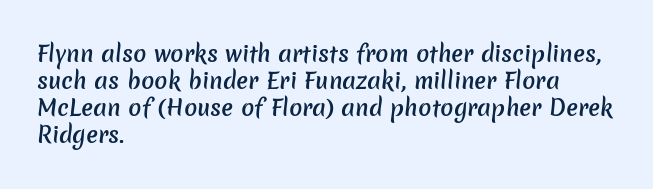
Q: Is the text bold? A: Semi-bold.
Q: Is the text underlined? A: No.
Q: How is the paragraph aligned? A: Left-aligned.
Q: Is the spacing between letters normal or unusually wide? A: Normal.
